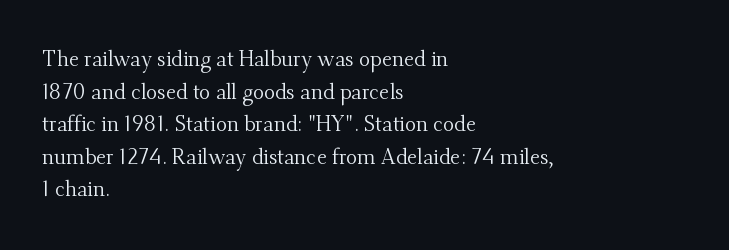
The image shows 21 px text type, upright; set left-aligned, normal line spacing (1.55x), normal letter spacing, not underlined.
